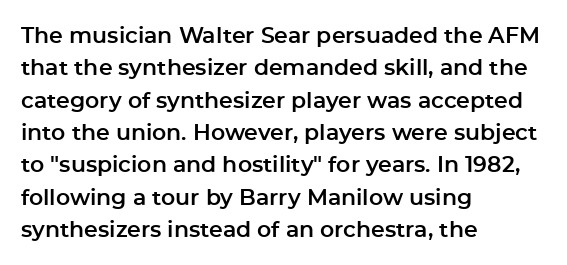
The image shows 22 px text type, upright; set left-aligned, normal line spacing (1.47x), normal letter spacing, not underlined.
